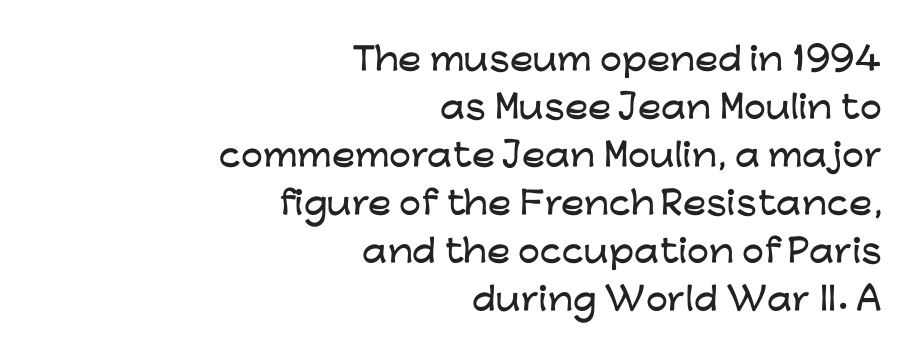
{"serif": "no", "italic": "no", "width": "wide", "stroke_contrast": "low", "x_height": "medium", "monospaced": "no", "underline": "no", "align": "right", "line_spacing": "normal", "line_spacing_ratio": 1.55, "letter_spacing": "normal", "letter_spacing_em": 0.0, "glyph_px": 31}
